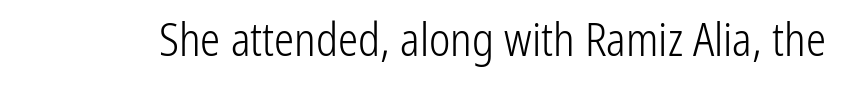
The image shows 45 px light, condensed sans-serif type, upright; set normal letter spacing, not underlined; low stroke contrast and a medium x-height.
